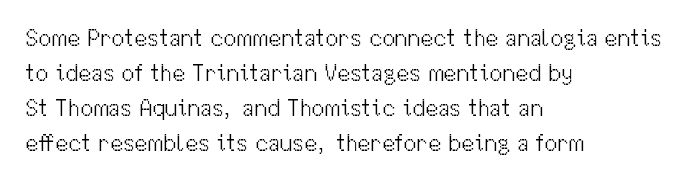
{"italic": "no", "bold": "no", "underline": "no", "align": "left", "line_spacing": "normal", "line_spacing_ratio": 1.52, "letter_spacing": "normal", "letter_spacing_em": 0.0, "glyph_px": 23}
